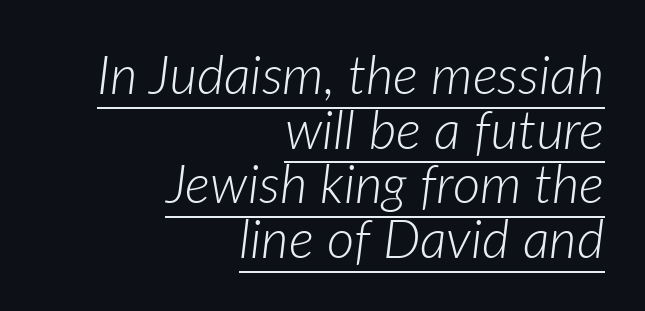
Short note: letters normally spaced. This reads as an unemphasized weight, regular at the heaviest. The letters are slanted; this is an italic face. Whoever set this chose condensed vertical rhythm over breathing room.
